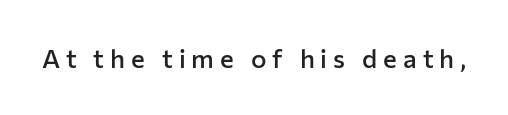
{"italic": "no", "bold": "semi", "underline": "no", "letter_spacing": "wide", "letter_spacing_em": 0.23, "glyph_px": 26}
